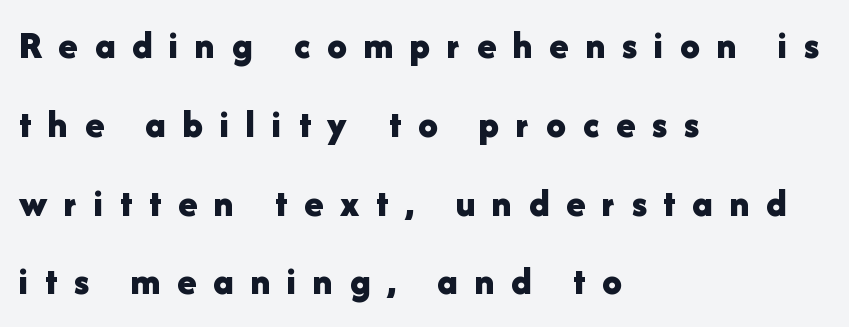
The image shows 39 px bold sans-serif type, upright; set left-aligned, loose line spacing (2.02x), unusually wide letter spacing (+0.43 em), not underlined; low stroke contrast and a medium x-height.
